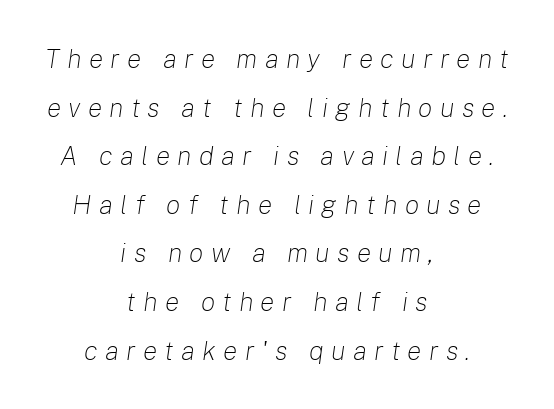
Q: Is the text bold? A: No.
Q: Is the text italic (slanted)? A: Yes, it leans right by about 8 degrees.
Q: Is the text underlined? A: No.
Q: How is the paragraph aligned? A: Centered.
Q: Is the spacing between letters normal or unusually wide? A: Unusually wide.
